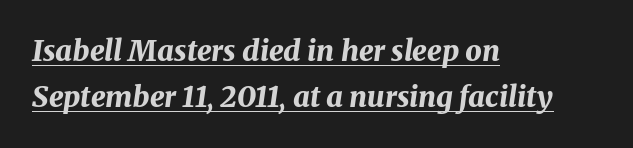
Q: Is the text bold? A: Yes.
Q: Is the text italic (slanted)? A: Yes, it leans right by about 8 degrees.
Q: Is the text underlined? A: Yes.
Q: How is the paragraph aligned? A: Left-aligned.
Q: Is the spacing between letters normal or unusually wide? A: Normal.
Q: Is the spacing between lines tight, normal or loose? A: Normal.
Q: Width (condensed, normal, or wide)? A: Normal.
Q: Stroke contrast? A: Medium.
Q: x-height? A: Medium.
Q: Monospaced? A: No.
